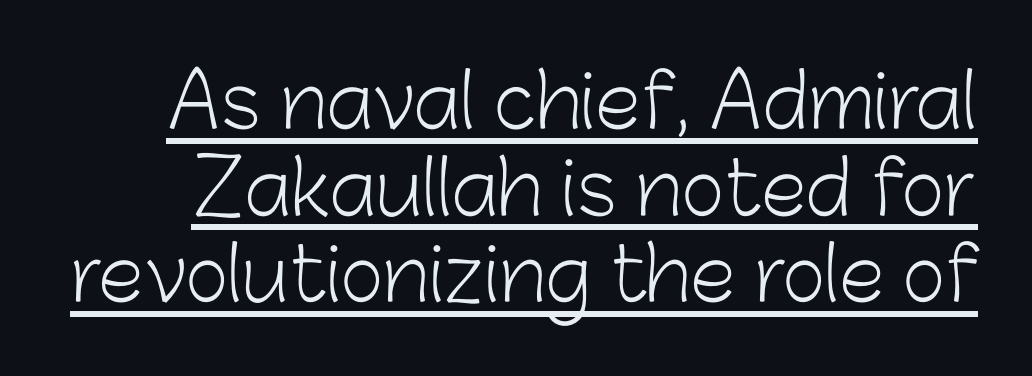
Q: Is the text bold? A: No.
Q: Is the text italic (slanted)? A: No, it is upright.
Q: Is the typeface a serif or a sans-serif typeface? A: Sans-serif.
Q: Is the text underlined? A: Yes.
Q: Is the spacing between letters normal or unusually wide? A: Normal.
Q: Width (condensed, normal, or wide)? A: Normal.
Q: Stroke contrast? A: Low.
Q: x-height? A: Medium.
Q: Monospaced? A: No.
